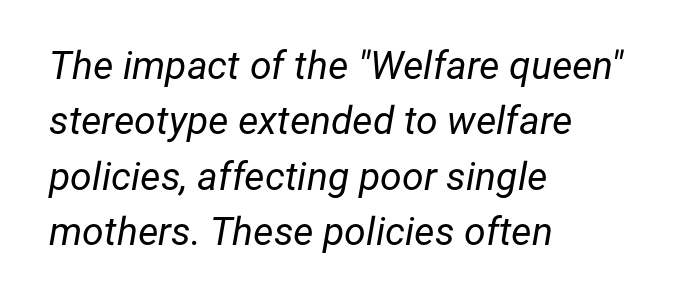
{"italic": "yes", "lean": "right", "slant_degrees": 12, "bold": "no", "weight": "regular", "width": "normal", "stroke_contrast": "low", "x_height": "medium", "monospaced": "no", "underline": "no", "align": "left", "line_spacing": "normal", "line_spacing_ratio": 1.42, "letter_spacing": "normal", "letter_spacing_em": 0.0, "glyph_px": 39}
